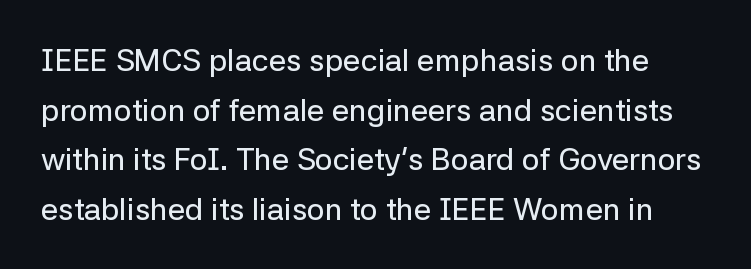
{"serif": "no", "italic": "no", "width": "normal", "stroke_contrast": "low", "x_height": "medium", "monospaced": "no", "underline": "no", "line_spacing": "normal", "line_spacing_ratio": 1.6, "letter_spacing": "normal", "letter_spacing_em": 0.0, "glyph_px": 31}
